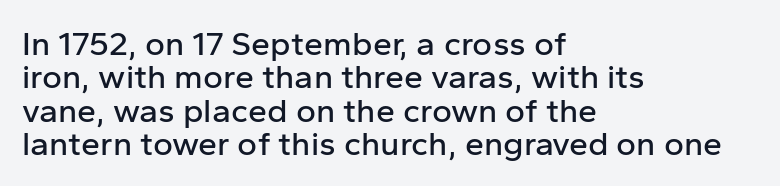
{"serif": "no", "italic": "no", "width": "normal", "stroke_contrast": "low", "x_height": "medium", "monospaced": "no", "underline": "no", "align": "left", "line_spacing": "tight", "line_spacing_ratio": 0.98, "letter_spacing": "normal", "letter_spacing_em": 0.0, "glyph_px": 34}
